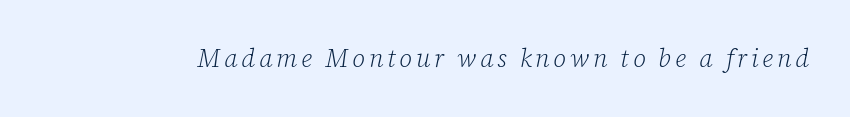
Bold? No — there's no thickening of the strokes. Check the space under the baseline: it is left empty. The font's italic variant was chosen for this text.
